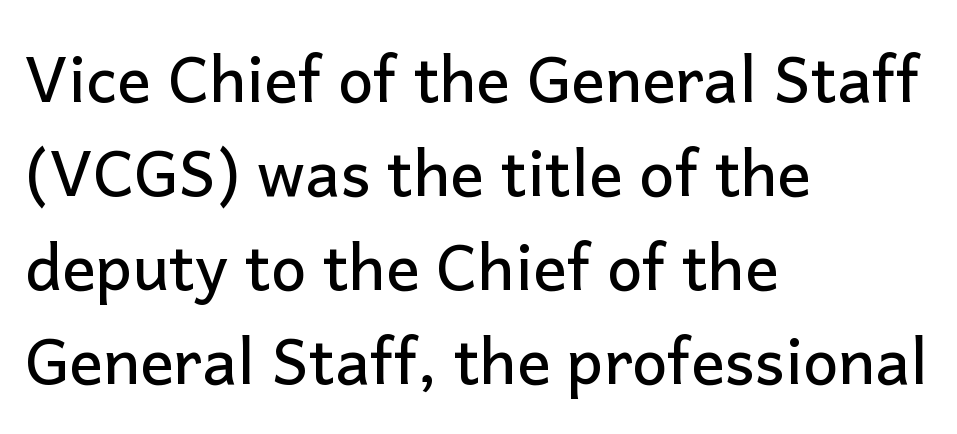
Horizontal alignment here is leftward, the default for most running prose. Examine the stroke ends and you'll find no serifs. Has an underline been added? It has not. The rendering uses natural spacing where letterforms have individual widths. Words appear dense and cohesive because spacing is normal. These lines sit exactly where default settings would place them.
